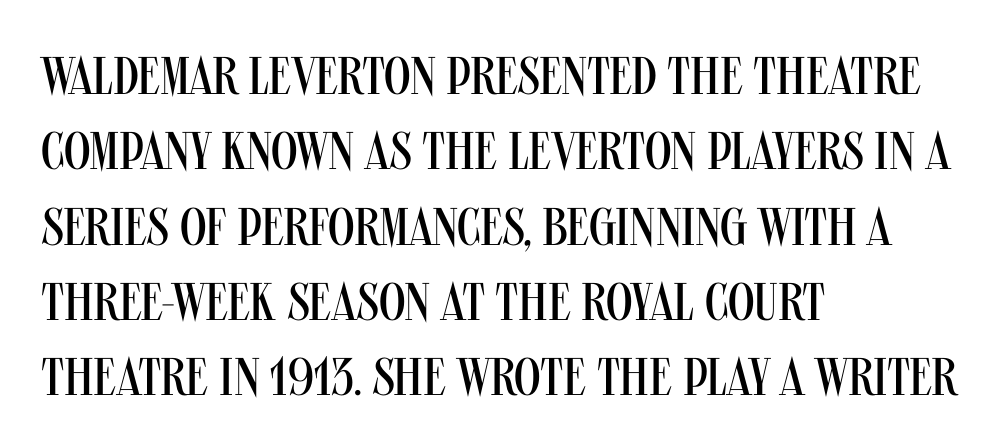
The passage shown is typed in a proportional face where columns would drift. The type is set solid horizontally, with unmodified tracking. Does the leading feel generous? No, just average. You can tell it's not italic because the verticals are truly vertical.
